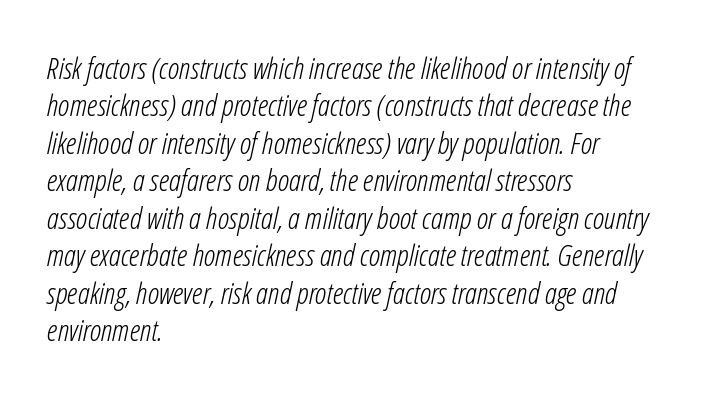
Q: Is the text bold? A: No.
Q: Is the text italic (slanted)? A: Yes, it leans right by about 12 degrees.
Q: Is the text underlined? A: No.
Q: How is the paragraph aligned? A: Left-aligned.
Q: Is the spacing between letters normal or unusually wide? A: Normal.
Q: Is the spacing between lines tight, normal or loose? A: Normal.
Q: Width (condensed, normal, or wide)? A: Condensed.
Q: Stroke contrast? A: Low.
Q: x-height? A: Medium.
Q: Monospaced? A: No.
